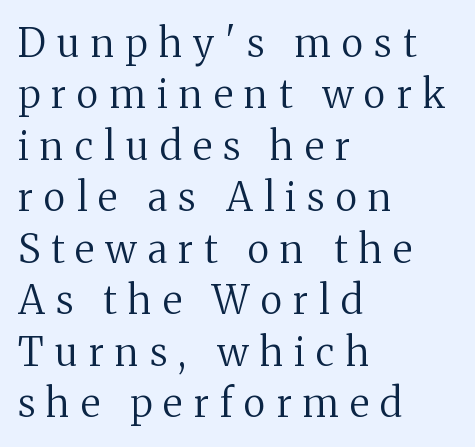
The tracking reads as deliberately expanded to a designer's eye. Upright lettering throughout. The string is rendered with underlining switched off. Notice how the passage keeps a crisp vertical edge on the left only. One glance says typical: line gaps are just what's usual. The strokes are not fattened; the text isn't bold.
